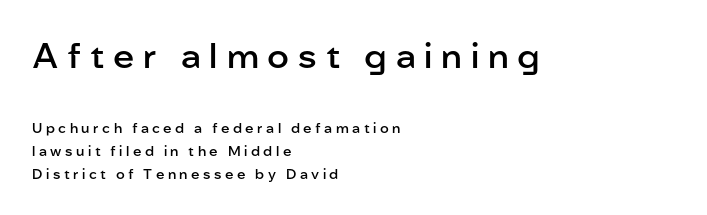
As a designer I'd log this as weight 600, semibold. A classic flush-left, rag-right setting is used for this passage. The block of text has a typical density, with ordinary space between rows. Top chunk: large. Bottom chunk: small. Compared with typical body copy, the letter spacing here is much looser. Rendered with straight, roman letterforms.
